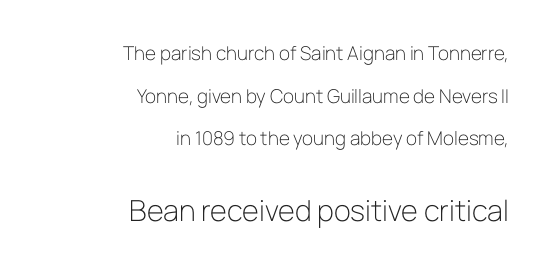
{"serif": "no", "italic": "no", "bold": "no", "weight": "light", "width": "normal", "stroke_contrast": "low", "x_height": "medium", "monospaced": "no", "underline": "no", "align": "right", "line_spacing": "loose", "line_spacing_ratio": 2.25, "letter_spacing": "normal", "letter_spacing_em": 0.0, "larger_block": "second", "size_ratio": 1.53, "glyph_px": 29}
